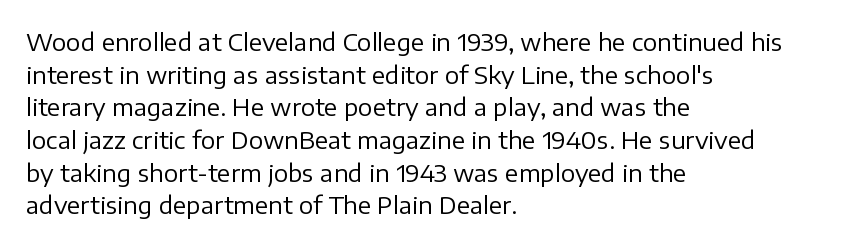
Plain, unruled lines of type. Ordinary non-slanted type is in use. Does extra space separate the letters? No, they use regular spacing. This is not heavy type; no bold has been used. These lines sit exactly where default settings would place them. Reading down the block, your eye returns to a fixed left position each line.
